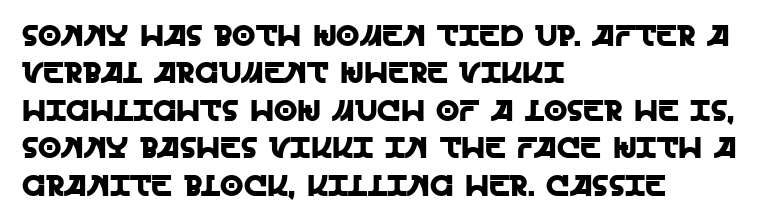
Evenly set lines give the paragraph a standard silhouette. The passage shown is not underscored anywhere. Is the block centered? No — it sits flush against the left margin. A typesetter would call this proportional, since set widths differ per character. You could call the tracking neutral — neither tight nor loose. I'd call this a sans setting — the letters go barefoot.
